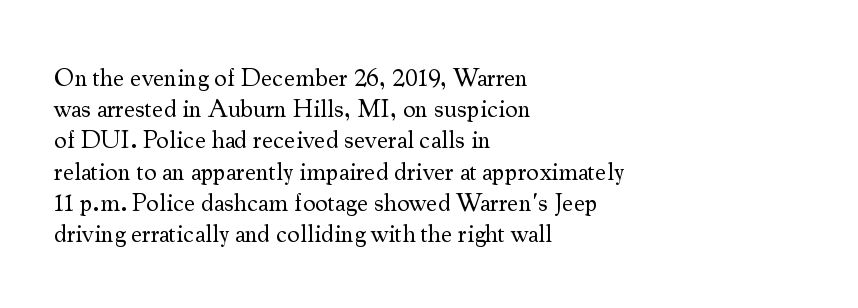
Spacing between characters is what you'd get straight out of the box. Ordinary non-slanted type is in use. The compositor pushed each line to the left boundary. Rows of type keep a routine distance in the vertical direction.
